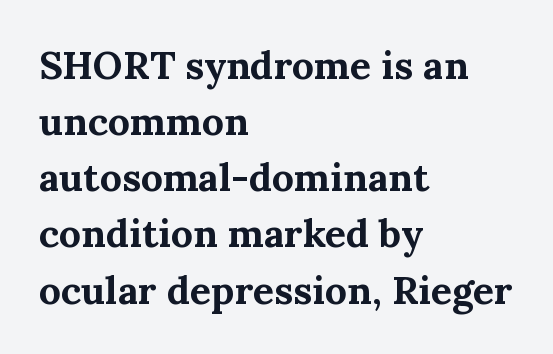
Q: Is the text bold? A: Yes.
Q: Is the text italic (slanted)? A: No, it is upright.
Q: Is the typeface a serif or a sans-serif typeface? A: Serif.
Q: Is the text underlined? A: No.
Q: How is the paragraph aligned? A: Left-aligned.
Q: Is the spacing between letters normal or unusually wide? A: Normal.
Q: Is the spacing between lines tight, normal or loose? A: Normal.
Q: Width (condensed, normal, or wide)? A: Normal.
Q: Stroke contrast? A: Medium.
Q: x-height? A: Medium.
Q: Monospaced? A: No.
